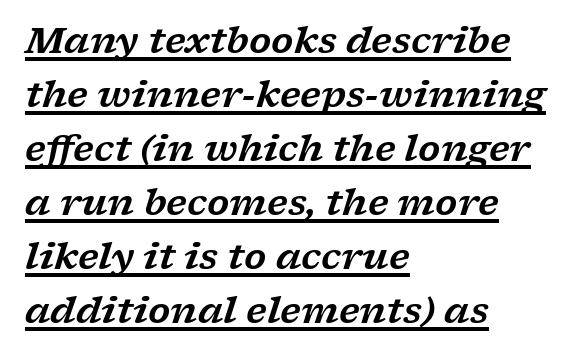
Q: Is the text italic (slanted)? A: Yes, it leans right by about 17 degrees.
Q: Is the typeface a serif or a sans-serif typeface? A: Serif.
Q: Is the text underlined? A: Yes.
Q: How is the paragraph aligned? A: Left-aligned.
Q: Is the spacing between letters normal or unusually wide? A: Normal.
Q: Is the spacing between lines tight, normal or loose? A: Normal.
Q: Width (condensed, normal, or wide)? A: Wide.
Q: Stroke contrast? A: Low.
Q: x-height? A: Medium.
Q: Monospaced? A: No.
